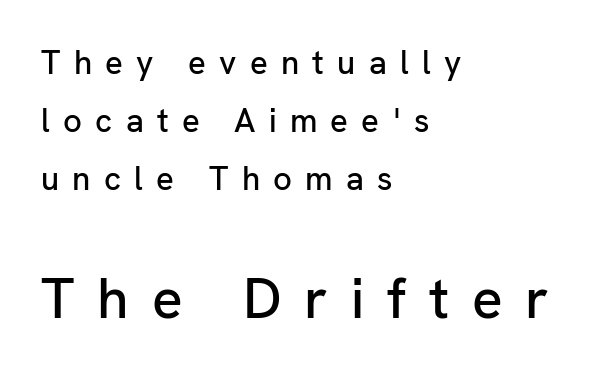
The image shows 57 px sans-serif type, upright; set left-aligned, line spacing 1.76x, unusually wide letter spacing (+0.4 em), not underlined; the second (bottom) block is 1.73x larger; low stroke contrast and a medium x-height.
